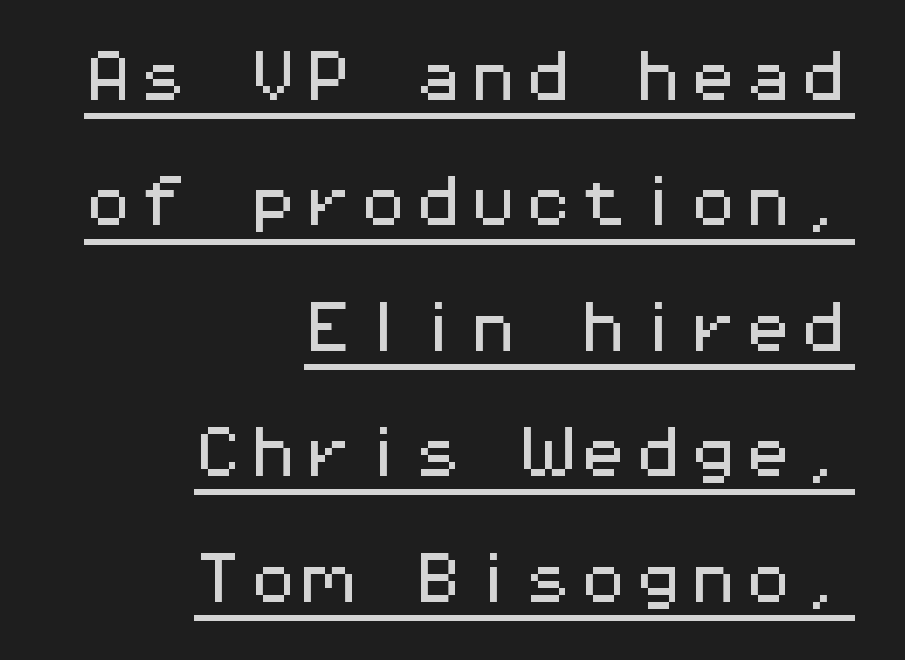
The image shows 55 px wide sans-serif type, upright, monospaced; set right-aligned, loose line spacing (2.28x), normal letter spacing, underlined; medium stroke contrast and a medium x-height.
